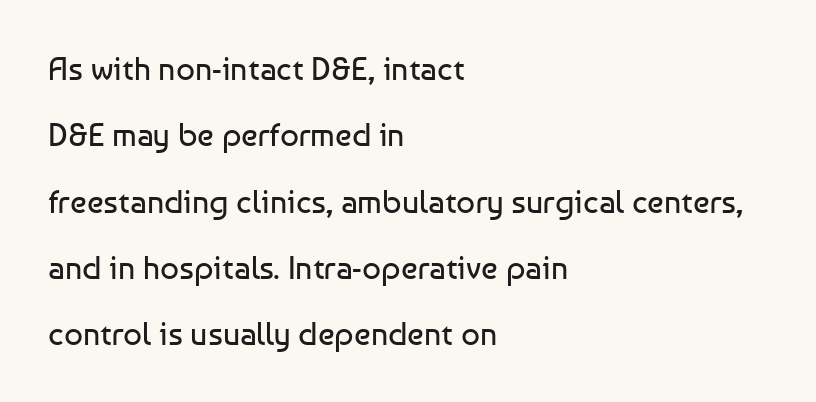
{"serif": "no", "italic": "no", "bold": "no", "weight": "regular", "width": "normal", "stroke_contrast": "low", "x_height": "medium", "monospaced": "no", "underline": "no", "align": "left", "line_spacing": "loose", "line_spacing_ratio": 2.01, "letter_spacing": "normal", "letter_spacing_em": 0.0, "glyph_px": 33}
